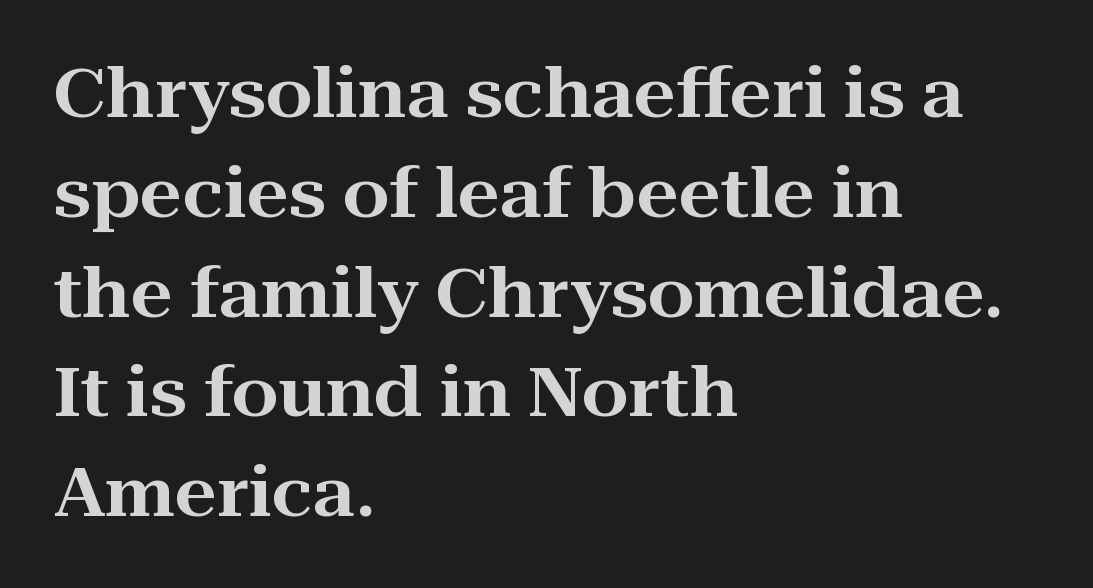
{"serif": "yes", "italic": "no", "width": "wide", "stroke_contrast": "high", "x_height": "medium", "monospaced": "no", "underline": "no", "align": "left", "line_spacing": "normal", "line_spacing_ratio": 1.49, "letter_spacing": "normal", "letter_spacing_em": 0.0, "glyph_px": 67}
